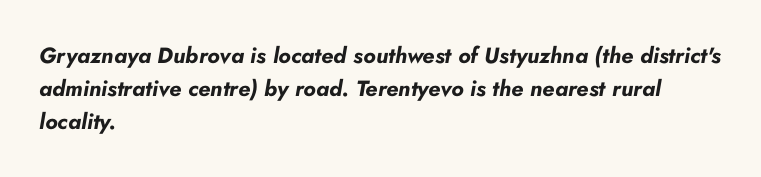
{"italic": "yes", "lean": "right", "slant_degrees": 10, "bold": "yes", "underline": "no", "align": "left", "line_spacing": "normal", "line_spacing_ratio": 1.5, "letter_spacing": "normal", "letter_spacing_em": 0.0, "glyph_px": 22}
